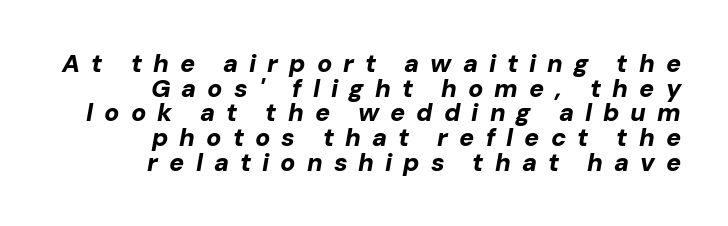
A typesetter would call this heavily tracked-out type. The setting favours the right margin, as signatures and pull-quotes sometimes do. These lines huddle together more closely than default settings would place them. What weight is shown? A full bold with thick strokes. Slant detected: the letters are inclined. No word sits above an underline.
